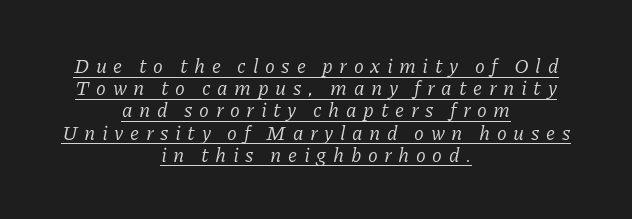
The strokes are not fattened; the text isn't bold. Notice how the passage keeps no hard edge, just a central spine. Is there much room between lines? No — they nearly touch. An italicized treatment has been applied to the whole sample. A baseline rule has been typeset under these characters. Characters follow at a spacing far wider than the type designer built in.
